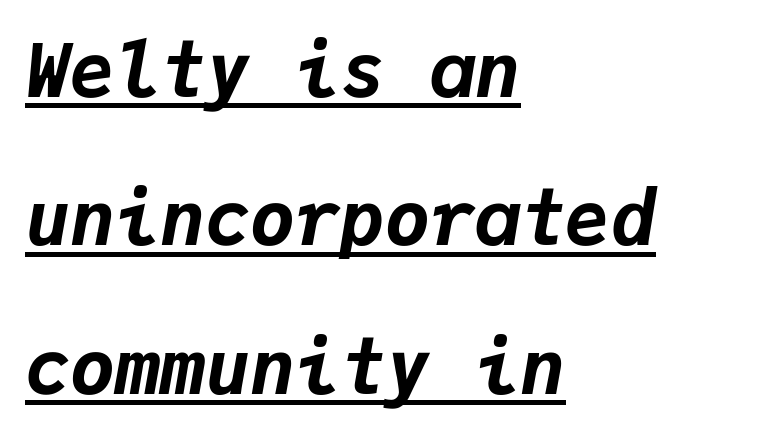
Compared with typical paragraphs, the rows here are farther apart. Posture: slanted. Heft: maximum for text — a bold. Each line starts at the same left margin while the right side varies.
